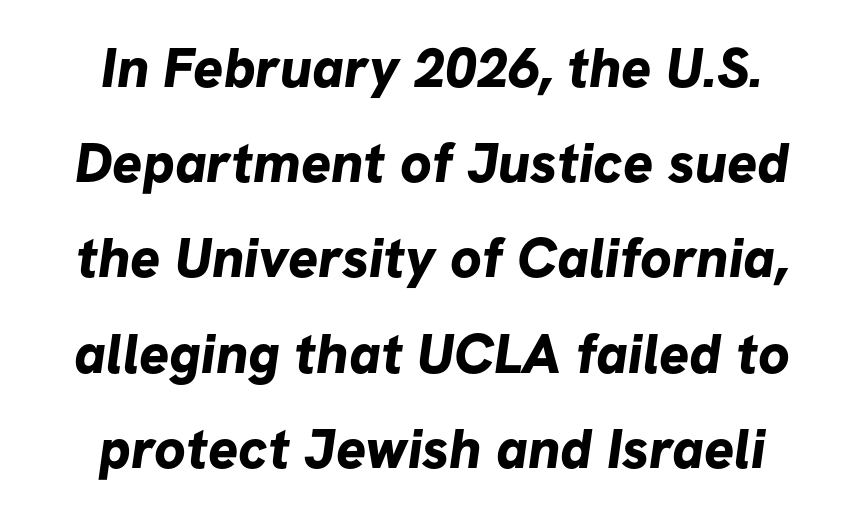
Q: Is the text bold? A: Yes.
Q: Is the typeface a serif or a sans-serif typeface? A: Sans-serif.
Q: Is the text underlined? A: No.
Q: How is the paragraph aligned? A: Centered.
Q: Is the spacing between letters normal or unusually wide? A: Normal.
Q: Is the spacing between lines tight, normal or loose? A: Normal.
Q: Width (condensed, normal, or wide)? A: Normal.
Q: Stroke contrast? A: Low.
Q: x-height? A: Medium.
Q: Monospaced? A: No.
